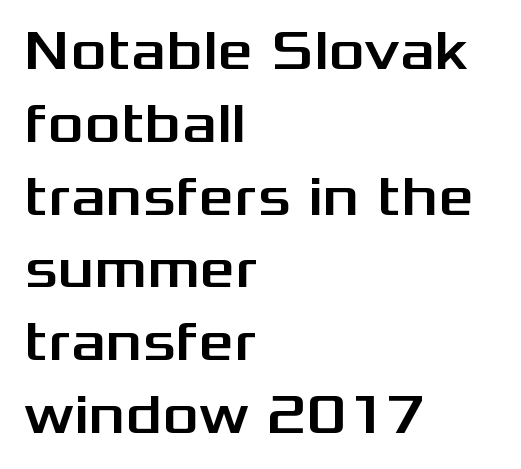
The image shows 56 px wide sans-serif type, upright; set left-aligned, normal line spacing (1.3x), normal letter spacing, not underlined; medium stroke contrast and a medium x-height.
